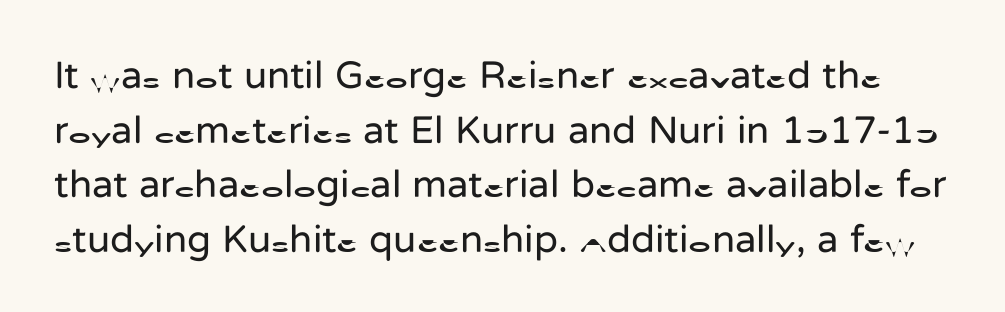
{"serif": "no", "italic": "no", "bold": "no", "weight": "regular", "width": "normal", "stroke_contrast": "low", "x_height": "medium", "monospaced": "no", "underline": "no", "line_spacing": "normal", "line_spacing_ratio": 1.4, "letter_spacing": "normal", "letter_spacing_em": 0.0, "glyph_px": 39}
